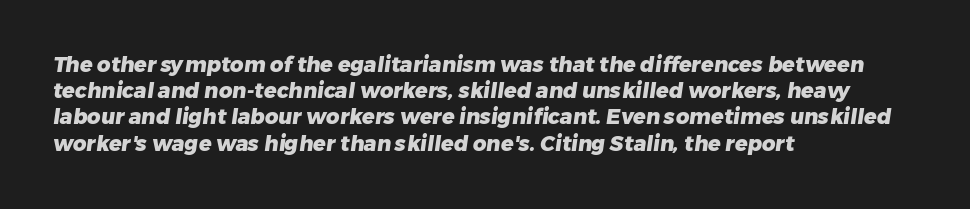
In CSS terms this would be text-align: left. Here the glyphs are tracked normally, forming tight word shapes. The zone under the glyphs is completely vacant. How would I describe the line gaps? Plain and ordinary. On the weight axis this lands at bold, roughly 700.
